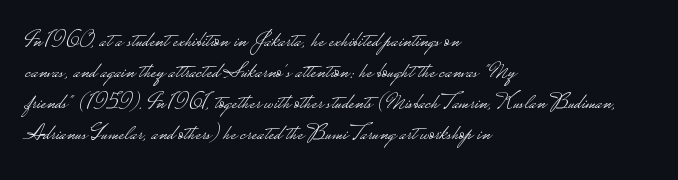
Q: Is the text bold? A: No.
Q: Is the text italic (slanted)? A: Yes.
Q: Is the text underlined? A: No.
Q: How is the paragraph aligned? A: Left-aligned.
Q: Is the spacing between letters normal or unusually wide? A: Normal.
Q: Is the spacing between lines tight, normal or loose? A: Normal.
